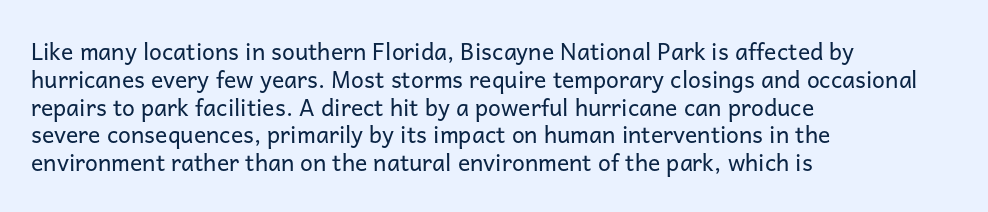
The image shows 23 px text type, upright; set left-aligned, line spacing 1.21x, normal letter spacing, not underlined.
